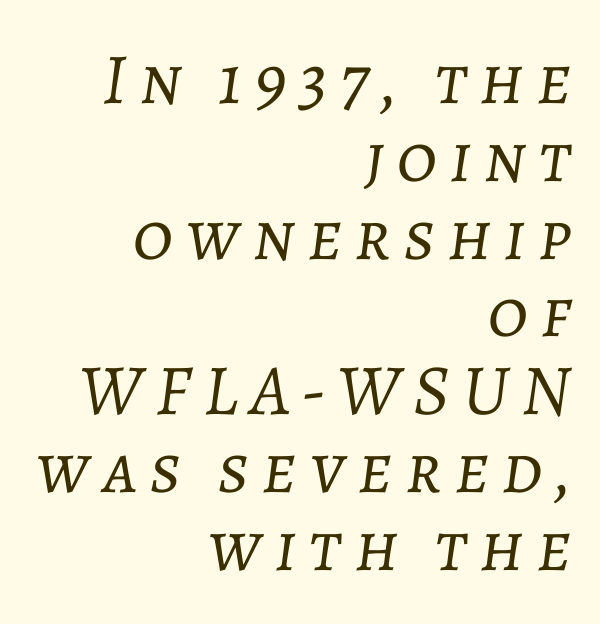
Clear beneath every line of the passage. Proportional: the letters do not fall into vertical columns. These lines stack with their right ends in a neat column. On a weight scale, this lands at 450 or below. The font's italic variant was chosen for this text. Reading down the column, the eye jumps only a short way to each next line.
